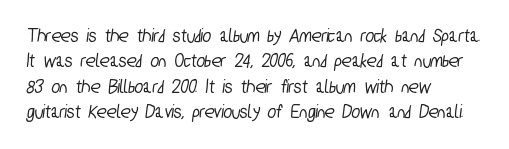
The gaps between neighbouring characters are ordinary and unremarkable. Interline gaps are of average width in this sample. One-word summary of the alignment: left. The gap between lines stays unmarked.
